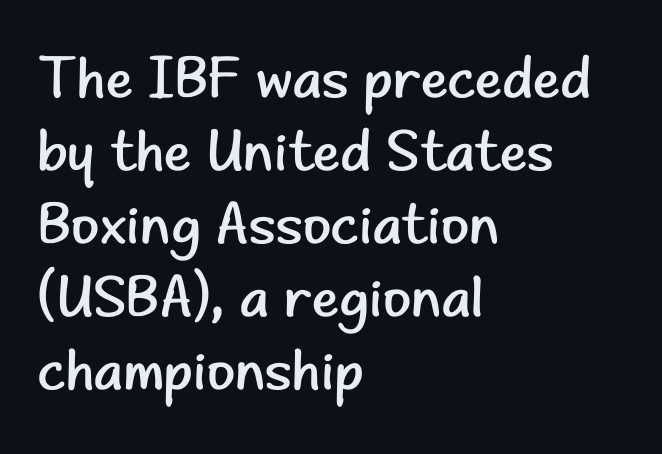
Q: Is the text bold? A: No.
Q: Is the text italic (slanted)? A: No, it is upright.
Q: Is the typeface a serif or a sans-serif typeface? A: Sans-serif.
Q: Is the text underlined? A: No.
Q: How is the paragraph aligned? A: Left-aligned.
Q: Is the spacing between letters normal or unusually wide? A: Normal.
Q: Is the spacing between lines tight, normal or loose? A: Normal.
Q: Width (condensed, normal, or wide)? A: Normal.
Q: Stroke contrast? A: Low.
Q: x-height? A: Small.
Q: Monospaced? A: No.
